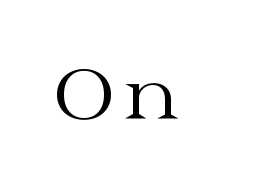
Q: Is the text bold? A: No.
Q: Is the text italic (slanted)? A: No, it is upright.
Q: Is the typeface a serif or a sans-serif typeface? A: Serif.
Q: Is the text underlined? A: No.
Q: Width (condensed, normal, or wide)? A: Wide.
Q: Stroke contrast? A: Medium.
Q: x-height? A: Medium.
Q: Monospaced? A: No.
